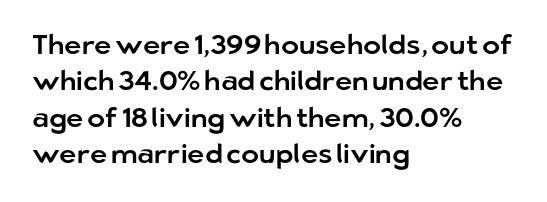
{"italic": "no", "underline": "no", "align": "left", "line_spacing": "normal", "line_spacing_ratio": 1.35, "letter_spacing": "normal", "letter_spacing_em": 0.0, "glyph_px": 27}
